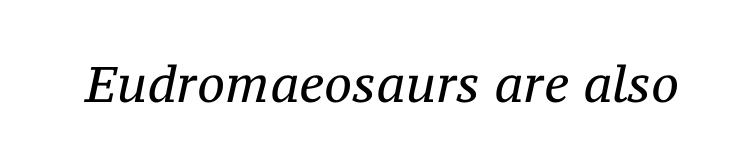
The typeface chosen for these lines features serifs. On a weight scale, this lands at 450 or below. What stands out about the letter spacing? Nothing — it is the standard amount. Proportional: the letters do not fall into vertical columns. Each row of text sits above clean, open space. The passage shown leans; its letterforms are oblique.
